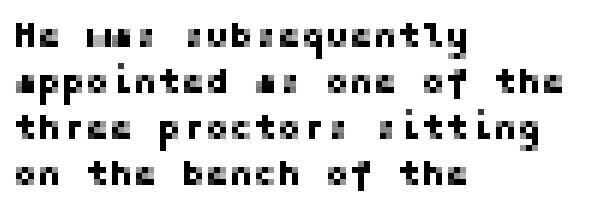
{"serif": "no", "italic": "no", "width": "normal", "stroke_contrast": "low", "x_height": "medium", "underline": "no", "align": "left", "line_spacing": "normal", "line_spacing_ratio": 1.28, "letter_spacing": "normal", "letter_spacing_em": 0.0, "glyph_px": 36}
